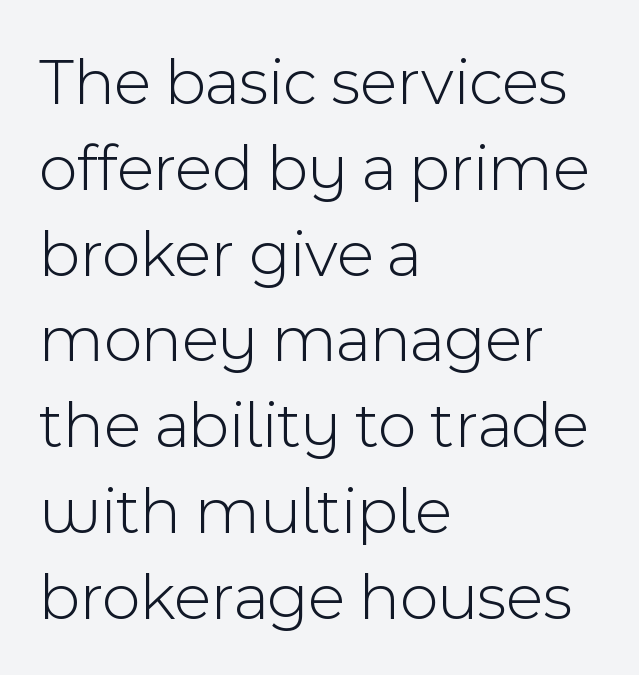
The image shows 67 px light sans-serif type, upright; set left-aligned, normal line spacing (1.28x), normal letter spacing, not underlined; a medium x-height.
